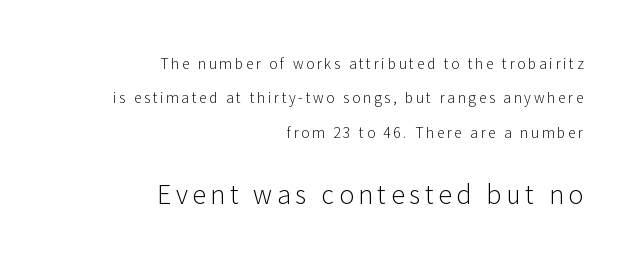
{"italic": "no", "bold": "no", "underline": "no", "align": "right", "line_spacing": "loose", "line_spacing_ratio": 2.46, "larger_block": "second", "size_ratio": 1.79, "glyph_px": 25}
